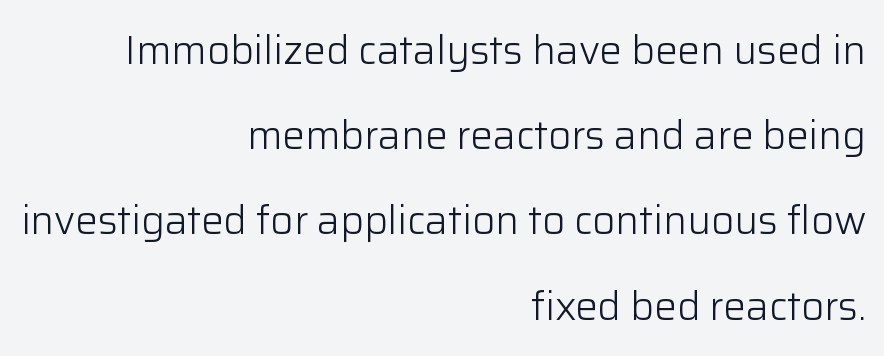
The image shows 40 px light sans-serif type, upright; set right-aligned, loose line spacing (2.13x), normal letter spacing, not underlined; low stroke contrast and a medium x-height.
